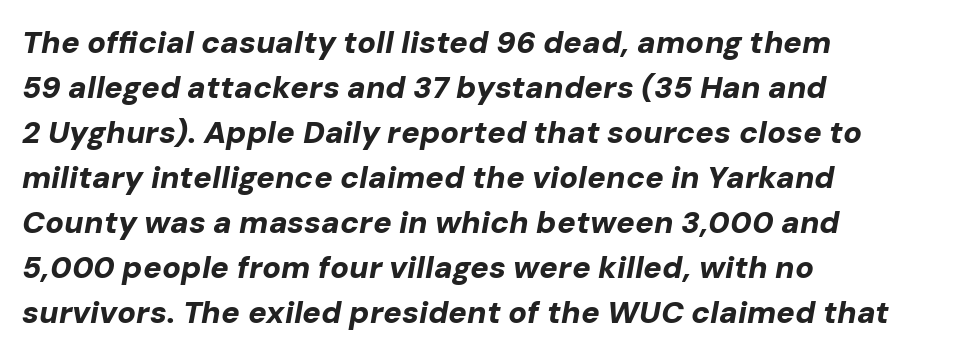
The rendering uses natural spacing where letterforms have individual widths. Weight check: bold — yes, fully. The space directly below the letters is spotless. Summary of vertical rhythm: regular, with standard interline spacing. Honestly, the letter spacing is just normal — you wouldn't notice it. These lines were composed using italics.
